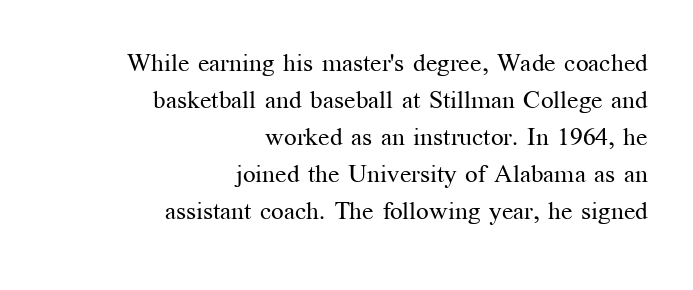
The image shows 25 px text type, upright; set right-aligned, normal line spacing (1.48x), normal letter spacing, not underlined.
